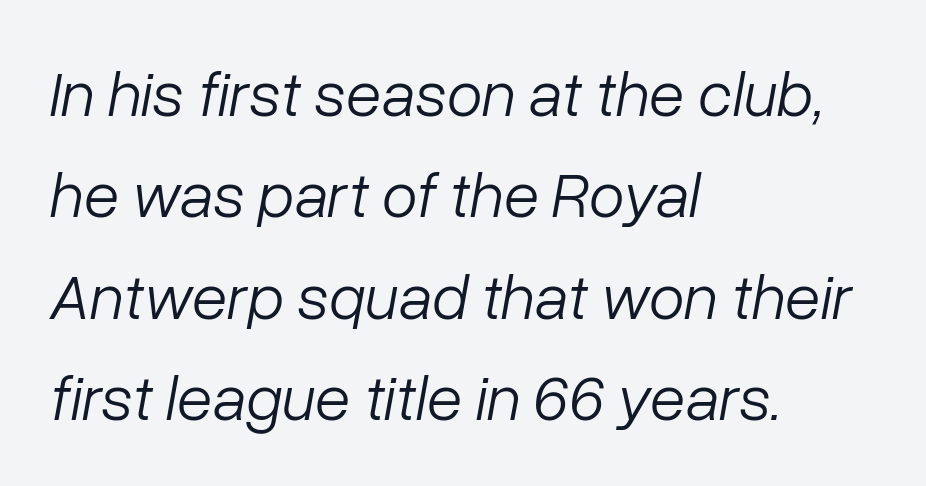
The image shows 65 px light type, italic (leaning right); set left-aligned, normal line spacing (1.56x), normal letter spacing, not underlined; low stroke contrast and a medium x-height.
